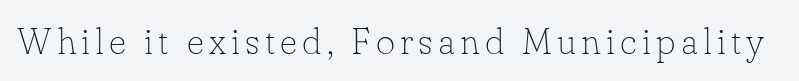
Q: Is the text bold? A: No.
Q: Is the text italic (slanted)? A: No, it is upright.
Q: Is the typeface a serif or a sans-serif typeface? A: Serif.
Q: Is the text underlined? A: No.
Q: Width (condensed, normal, or wide)? A: Normal.
Q: Stroke contrast? A: Low.
Q: x-height? A: Small.
Q: Monospaced? A: No.
